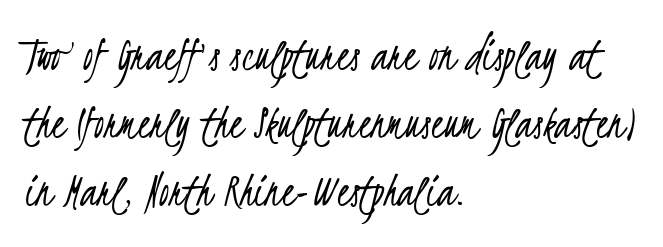
Spacing verdict: proportional, widths tailored to each character. Nope, no serifs anywhere on these letters. Is the type heavy? It reads as light-to-regular instead. Teacher's note: observe the even left margin — that is flush-left alignment.
